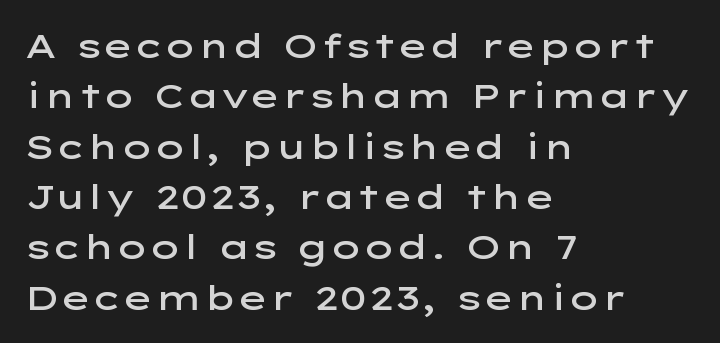
The image shows 34 px semibold, wide sans-serif type, upright; set left-aligned, normal line spacing (1.48x), normal letter spacing, not underlined; low stroke contrast and a medium x-height.
